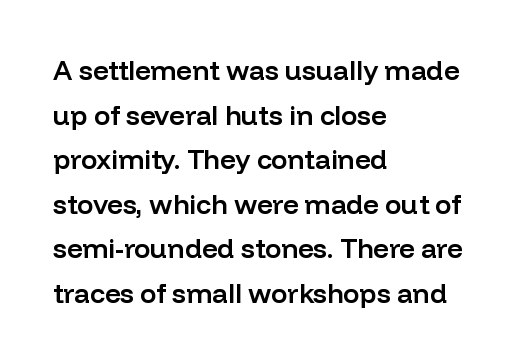
Q: Is the text bold? A: Semi-bold.
Q: Is the text italic (slanted)? A: No, it is upright.
Q: Is the text underlined? A: No.
Q: How is the paragraph aligned? A: Left-aligned.
Q: Is the spacing between letters normal or unusually wide? A: Normal.
Q: Is the spacing between lines tight, normal or loose? A: Normal.
